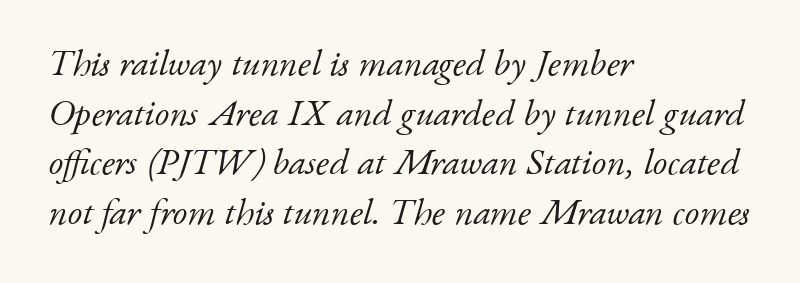
{"serif": "yes", "italic": "yes", "lean": "right", "slant_degrees": 17, "bold": "no", "weight": "light", "width": "normal", "stroke_contrast": "low", "x_height": "small", "monospaced": "no", "underline": "no", "align": "left", "line_spacing": "normal", "line_spacing_ratio": 1.34, "letter_spacing": "normal", "letter_spacing_em": 0.0, "glyph_px": 37}
